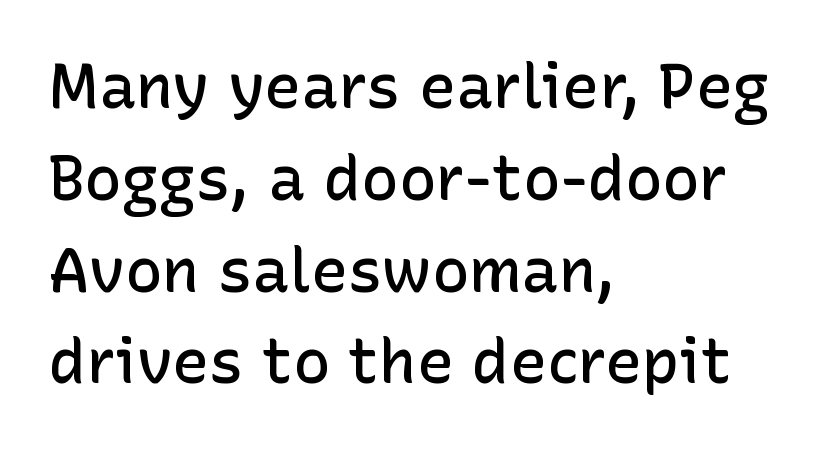
The image shows 62 px semibold sans-serif type, upright; set left-aligned, normal line spacing (1.48x), normal letter spacing, not underlined; low stroke contrast and a medium x-height.
